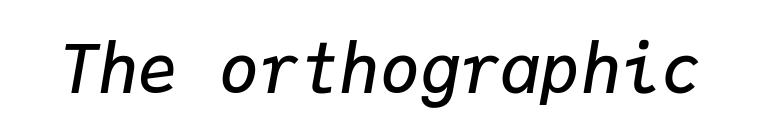
The image shows 67 px semibold type, italic (leaning right), monospaced; set normal letter spacing, not underlined; low stroke contrast and a medium x-height.
